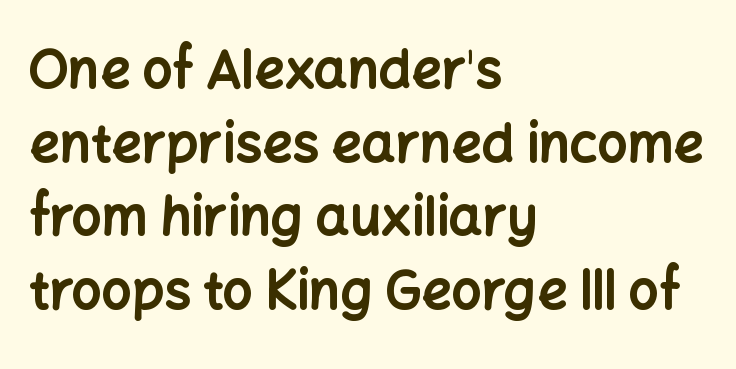
The image shows 53 px bold sans-serif type, upright; set left-aligned, normal line spacing (1.39x), normal letter spacing, not underlined; low stroke contrast and a medium x-height.
